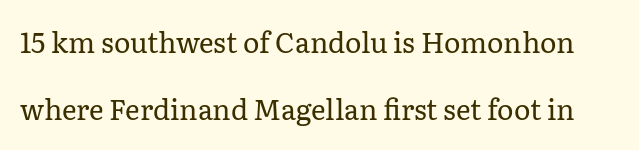
The image shows 28 px regular-weight serif type, upright; set loose line spacing (2.41x), normal letter spacing, not underlined; low stroke contrast and a medium x-height.
